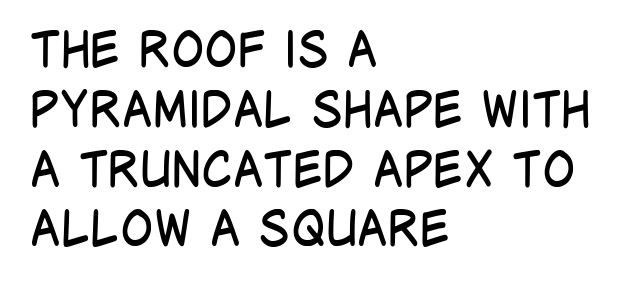
The image shows 49 px regular-weight, condensed sans-serif type, upright; set left-aligned, line spacing 1.22x, normal letter spacing, not underlined; low stroke contrast and a large x-height.
